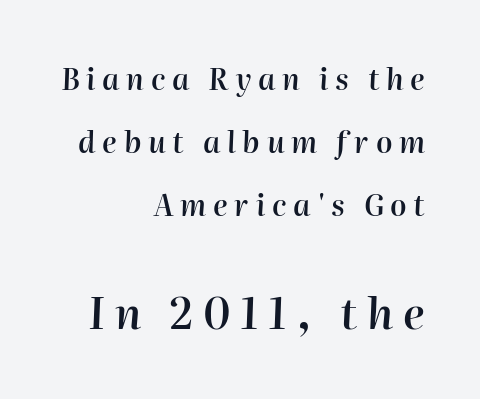
{"italic": "yes", "lean": "right", "slant_degrees": 2, "bold": "semi", "weight": "semibold", "width": "normal", "stroke_contrast": "high", "x_height": "medium", "monospaced": "no", "underline": "no", "align": "right", "line_spacing": "loose", "line_spacing_ratio": 2.17, "letter_spacing": "wide", "letter_spacing_em": 0.23, "larger_block": "second", "size_ratio": 1.48, "glyph_px": 43}
